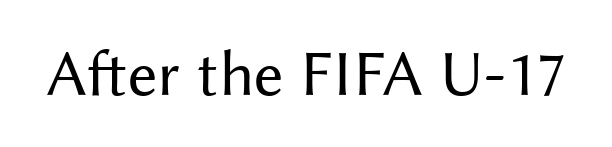
{"serif": "no", "italic": "no", "bold": "no", "weight": "regular", "width": "normal", "stroke_contrast": "medium", "x_height": "medium", "monospaced": "no", "underline": "no", "letter_spacing": "normal", "letter_spacing_em": 0.0, "glyph_px": 65}
